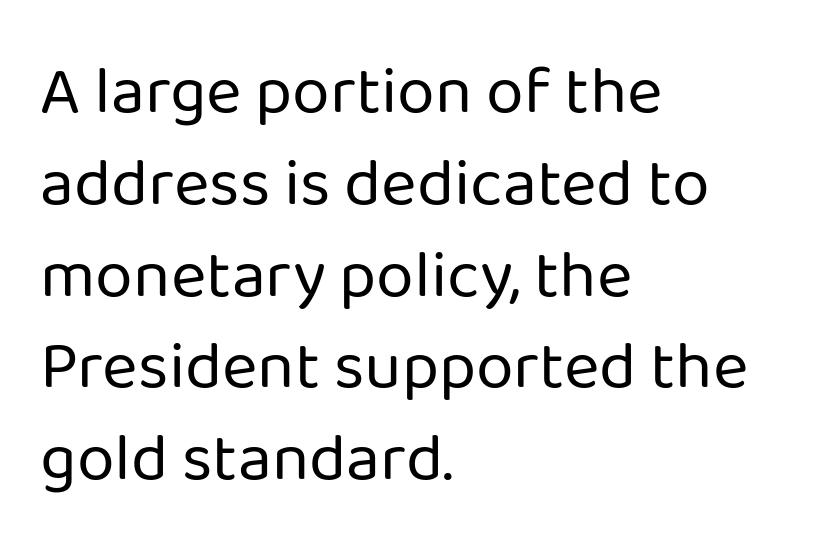
Q: Is the text bold? A: No.
Q: Is the text italic (slanted)? A: No, it is upright.
Q: Is the typeface a serif or a sans-serif typeface? A: Sans-serif.
Q: Is the text underlined? A: No.
Q: How is the paragraph aligned? A: Left-aligned.
Q: Is the spacing between letters normal or unusually wide? A: Normal.
Q: Is the spacing between lines tight, normal or loose? A: Normal.
Q: Width (condensed, normal, or wide)? A: Normal.
Q: Stroke contrast? A: Low.
Q: x-height? A: Medium.
Q: Monospaced? A: No.
